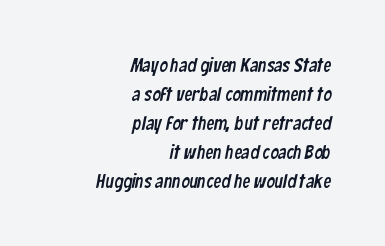
{"underline": "no", "align": "right", "line_spacing": "normal", "line_spacing_ratio": 1.45, "letter_spacing": "normal", "letter_spacing_em": 0.0, "glyph_px": 20}
